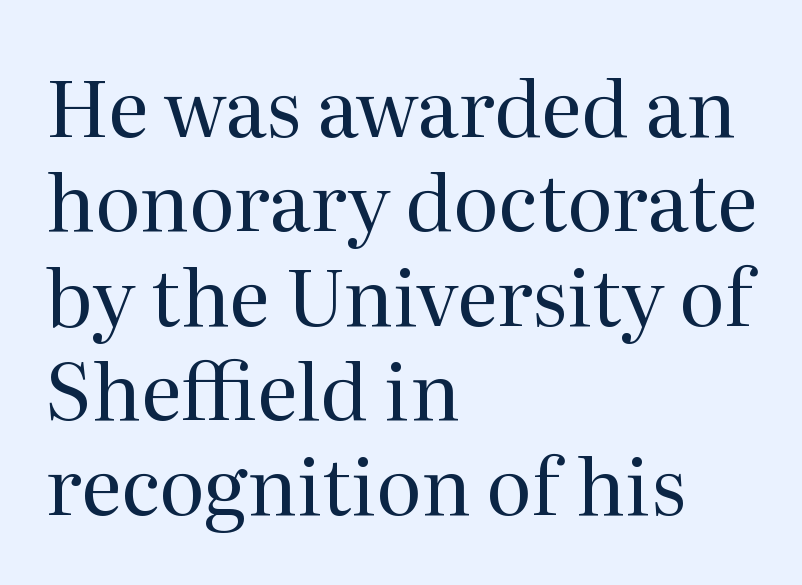
The image shows 78 px regular-weight serif type, upright; set left-aligned, line spacing 1.21x, normal letter spacing, not underlined; medium stroke contrast and a medium x-height.
